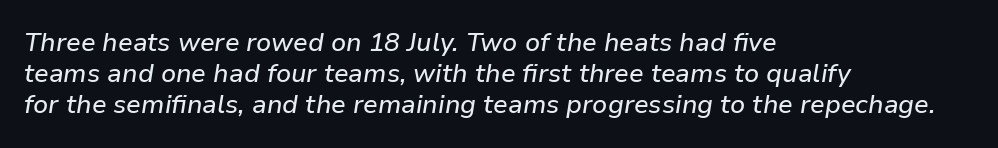
The image shows 26 px text type, italic (leaning right); set left-aligned, line spacing 1.2x, normal letter spacing, not underlined.
